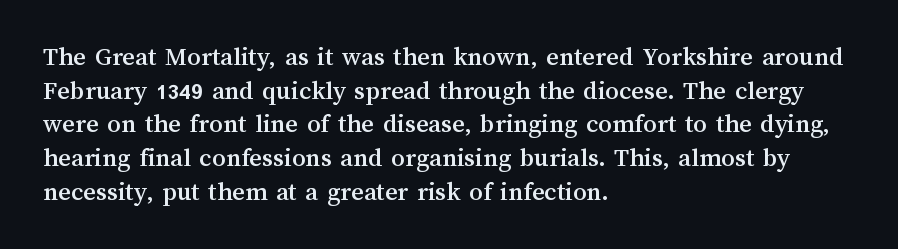
Q: Is the text italic (slanted)? A: No, it is upright.
Q: Is the text underlined? A: No.
Q: How is the paragraph aligned? A: Left-aligned.
Q: Is the spacing between letters normal or unusually wide? A: Normal.
Q: Is the spacing between lines tight, normal or loose? A: Normal.
